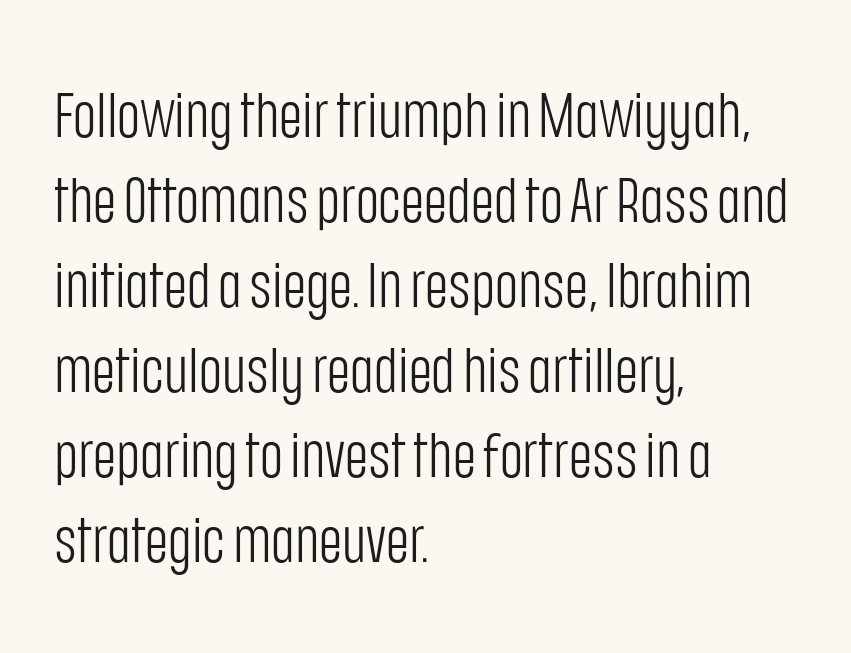
Q: Is the text bold? A: No.
Q: Is the text italic (slanted)? A: No, it is upright.
Q: Is the typeface a serif or a sans-serif typeface? A: Sans-serif.
Q: Is the text underlined? A: No.
Q: How is the paragraph aligned? A: Left-aligned.
Q: Is the spacing between letters normal or unusually wide? A: Normal.
Q: Is the spacing between lines tight, normal or loose? A: Normal.
Q: Width (condensed, normal, or wide)? A: Condensed.
Q: Stroke contrast? A: Low.
Q: x-height? A: Large.
Q: Monospaced? A: No.
